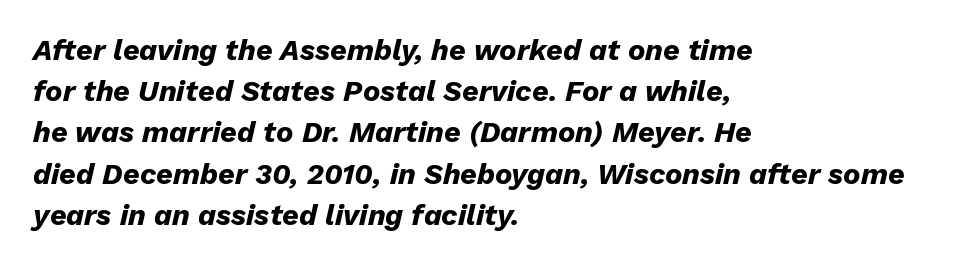
Q: Is the text bold? A: Yes.
Q: Is the text italic (slanted)? A: Yes, it leans right by about 13 degrees.
Q: Is the text underlined? A: No.
Q: How is the paragraph aligned? A: Left-aligned.
Q: Is the spacing between letters normal or unusually wide? A: Normal.
Q: Is the spacing between lines tight, normal or loose? A: Normal.
Q: Width (condensed, normal, or wide)? A: Normal.
Q: Stroke contrast? A: Low.
Q: x-height? A: Medium.
Q: Monospaced? A: No.
